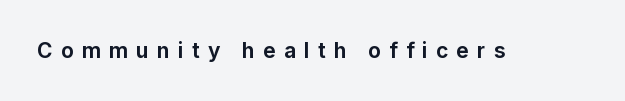
Glyph-to-glyph distance is far greater than everyday printed text. Students, this is bold: see how much ink each stroke carries. This sample uses an upright cut, with every glyph sitting square on the baseline. No word sits above an underline.
